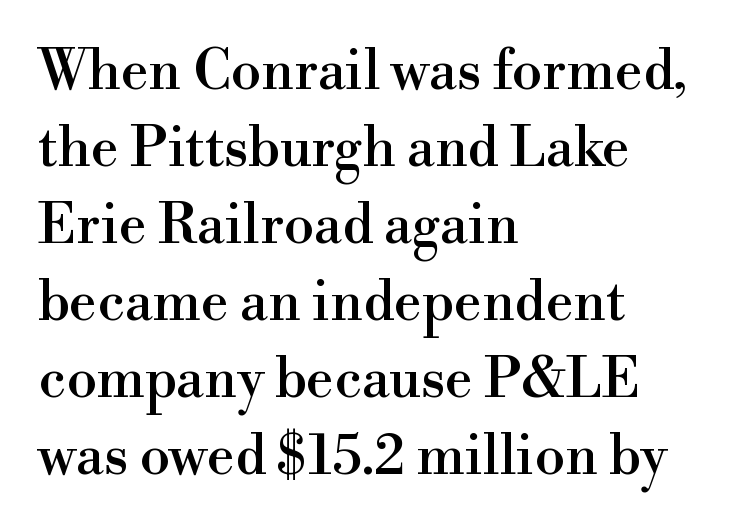
Q: Is the text italic (slanted)? A: No, it is upright.
Q: Is the typeface a serif or a sans-serif typeface? A: Serif.
Q: Is the text underlined? A: No.
Q: How is the paragraph aligned? A: Left-aligned.
Q: Is the spacing between letters normal or unusually wide? A: Normal.
Q: Is the spacing between lines tight, normal or loose? A: Normal.
Q: Width (condensed, normal, or wide)? A: Normal.
Q: Stroke contrast? A: High.
Q: x-height? A: Small.
Q: Monospaced? A: No.
